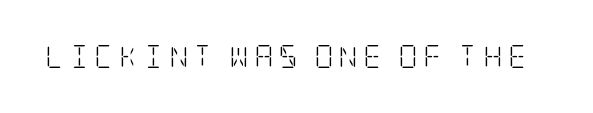
{"italic": "no", "bold": "no", "underline": "no", "letter_spacing": "wide", "letter_spacing_em": 0.26, "glyph_px": 23}
